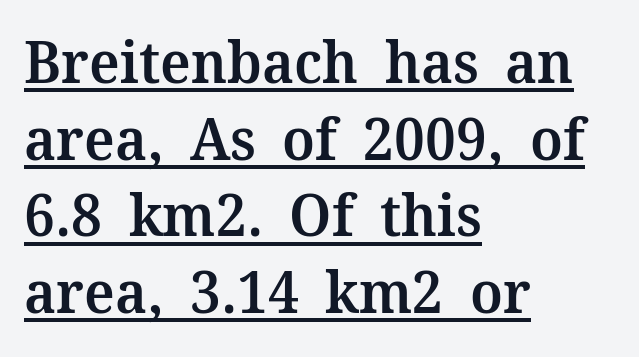
Q: Is the text bold? A: Semi-bold.
Q: Is the text italic (slanted)? A: No, it is upright.
Q: Is the typeface a serif or a sans-serif typeface? A: Serif.
Q: Is the text underlined? A: Yes.
Q: How is the paragraph aligned? A: Left-aligned.
Q: Is the spacing between letters normal or unusually wide? A: Normal.
Q: Is the spacing between lines tight, normal or loose? A: Normal.
Q: Width (condensed, normal, or wide)? A: Normal.
Q: Stroke contrast? A: Medium.
Q: x-height? A: Medium.
Q: Monospaced? A: No.
